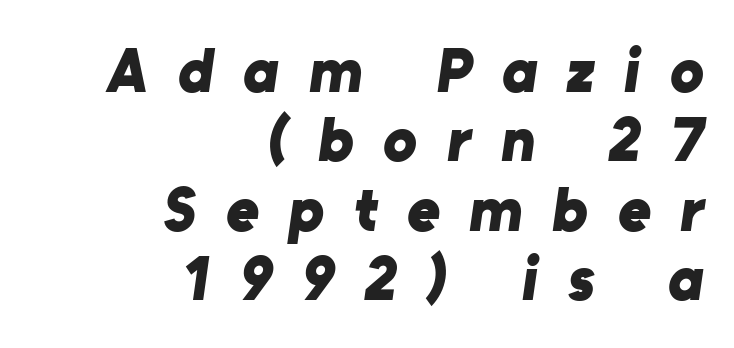
The sample has been set heavy, in full bold. Serifs: no, the terminals of the letterforms are clean. Characters follow at a spacing far wider than the type designer built in. This sample has the flowing, uneven cadence of proportional lettering. This sample trades vertical openness for compactness between lines.
